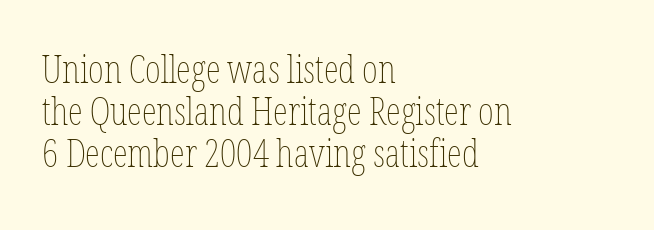
{"italic": "no", "bold": "no", "weight": "thin", "width": "condensed", "stroke_contrast": "low", "x_height": "medium", "monospaced": "no", "underline": "no", "align": "left", "line_spacing": "tight", "line_spacing_ratio": 1.1, "letter_spacing": "normal", "letter_spacing_em": 0.0, "glyph_px": 38}
